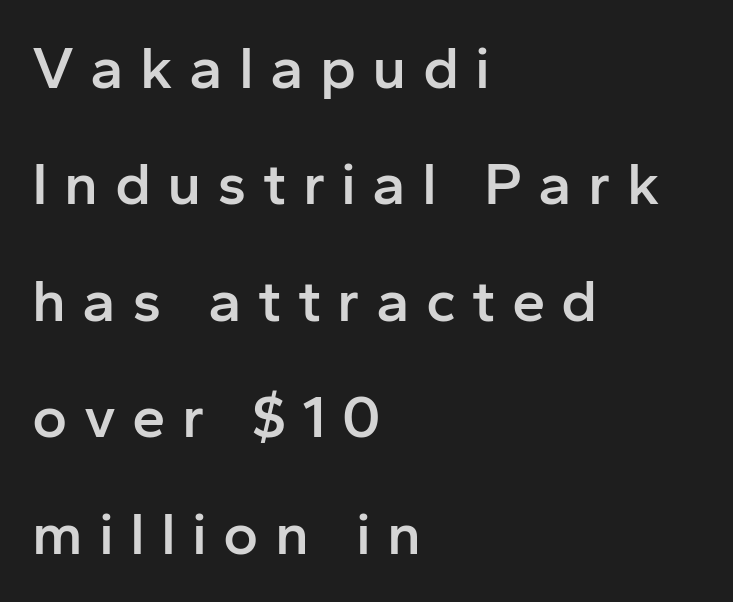
These lines stack with their left ends in a neat column. Typographically, this falls in the sans-serif category. The area under the type is left untouched. The passage shown is semibold, sitting just below true bold. Leading is clearly above the norm, producing a sparse column.
